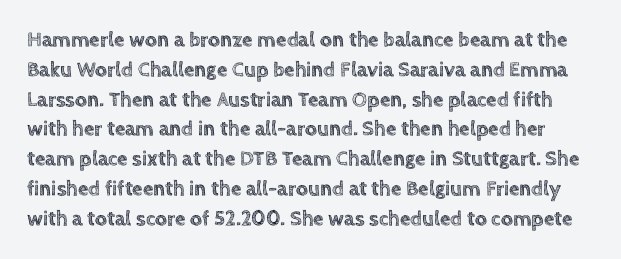
The image shows 21 px text type, upright; set normal line spacing (1.42x), normal letter spacing, not underlined.
